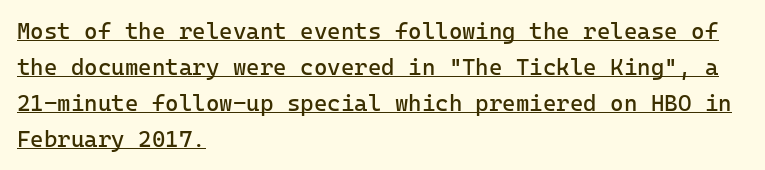
The face used here appears with an underline applied. The passage shown stacks its lines at a standard gap. Posture: upright roman. Stroke thickness stays within the range of a standard reading face or lighter. This sample uses plain, unmodified letter spacing.
